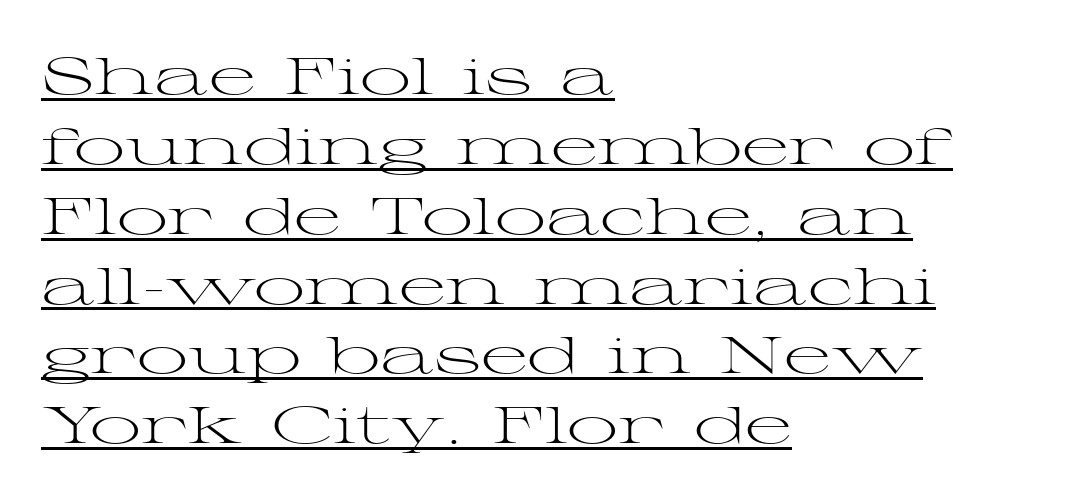
Caption: standard tracking, unaltered. Vertically, the passage feels balanced, rows spaced as you'd expect. The strokes are not fattened; the text isn't bold. The passage shown is typed in a proportional face where columns would drift. This rendering features underlined lettering. The rag falls on the right side of this text block.
